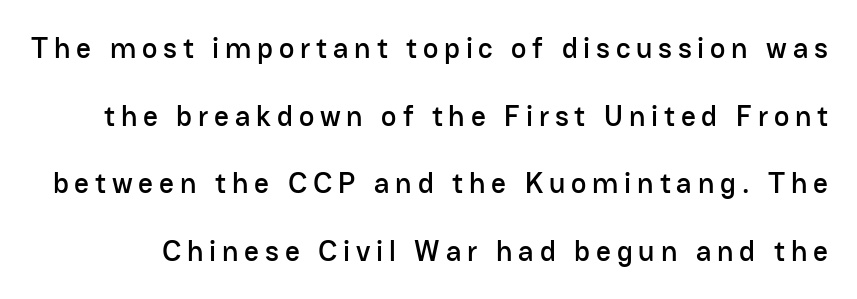
The axis of the letterforms is exactly vertical. Students, note that the glyphs here are deliberately spaced far apart. Line spacing here is loose. You could not count columns in this text — the font is proportionally spaced.
